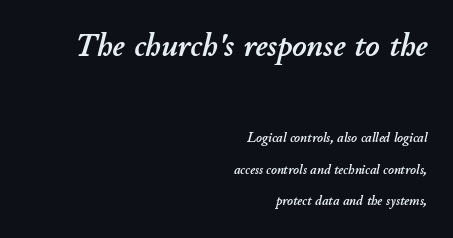
{"italic": "yes", "lean": "right", "slant_degrees": 11, "width": "normal", "stroke_contrast": "low", "x_height": "small", "monospaced": "no", "underline": "no", "align": "right", "line_spacing": "loose", "line_spacing_ratio": 2.24, "letter_spacing": "normal", "letter_spacing_em": 0.0, "larger_block": "first", "size_ratio": 2.43, "glyph_px": 34}
